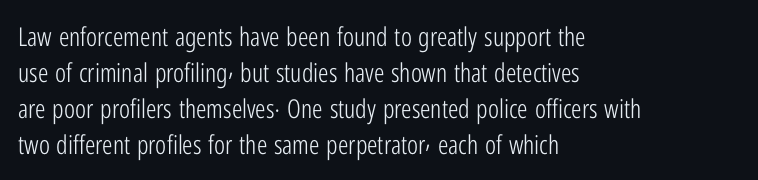
Q: Is the text bold? A: No.
Q: Is the text italic (slanted)? A: No, it is upright.
Q: Is the text underlined? A: No.
Q: How is the paragraph aligned? A: Left-aligned.
Q: Is the spacing between letters normal or unusually wide? A: Normal.
Q: Is the spacing between lines tight, normal or loose? A: Normal.
